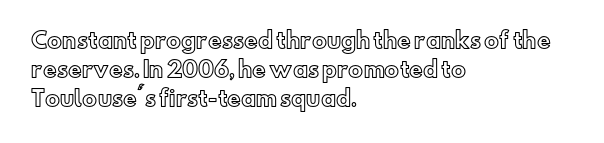
Q: Is the text italic (slanted)? A: No, it is upright.
Q: Is the text underlined? A: No.
Q: How is the paragraph aligned? A: Left-aligned.
Q: Is the spacing between letters normal or unusually wide? A: Normal.
Q: Is the spacing between lines tight, normal or loose? A: Normal.
